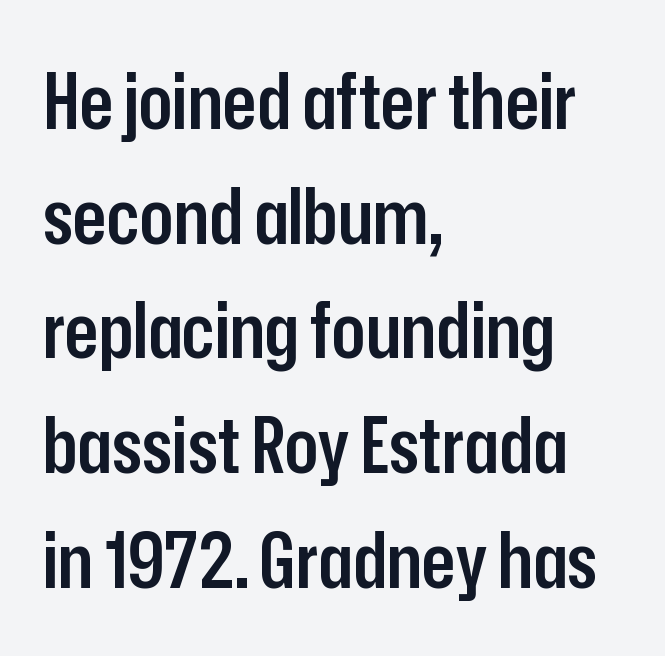
The image shows 78 px semibold, condensed sans-serif type, upright; set left-aligned, normal line spacing (1.47x), normal letter spacing, not underlined; low stroke contrast and a medium x-height.
